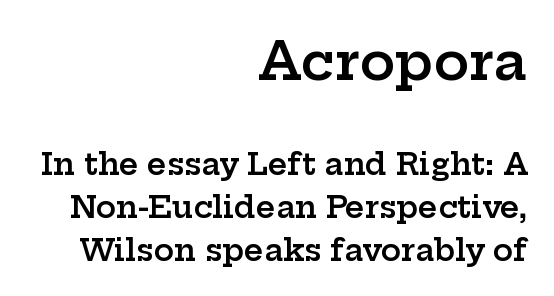
Q: Is the text bold? A: Semi-bold.
Q: Is the text italic (slanted)? A: No, it is upright.
Q: Is the typeface a serif or a sans-serif typeface? A: Serif.
Q: Is the text underlined? A: No.
Q: How is the paragraph aligned? A: Right-aligned.
Q: Is the spacing between letters normal or unusually wide? A: Normal.
Q: Is the spacing between lines tight, normal or loose? A: Normal.
Q: Which block of text is set in a larger size, the first (top) or the second (bottom)? A: The first (top) one.
Q: Width (condensed, normal, or wide)? A: Wide.
Q: Stroke contrast? A: Low.
Q: x-height? A: Medium.
Q: Monospaced? A: No.
